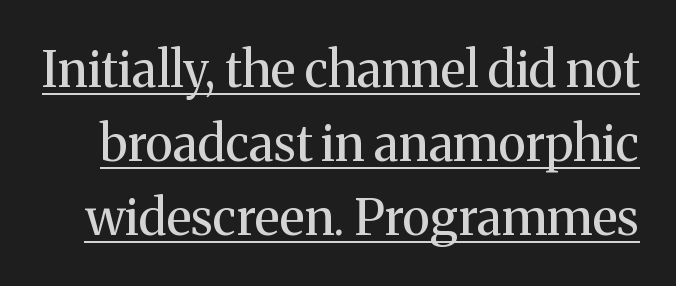
The image shows 50 px regular-weight serif type, upright; set normal line spacing (1.48x), normal letter spacing, underlined; medium stroke contrast and a medium x-height.
